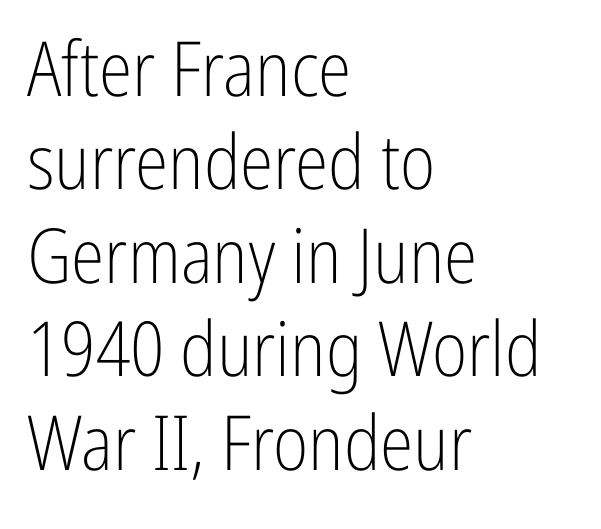
The image shows 76 px light, condensed sans-serif type, upright; set left-aligned, line spacing 1.23x, normal letter spacing, not underlined; low stroke contrast and a medium x-height.
